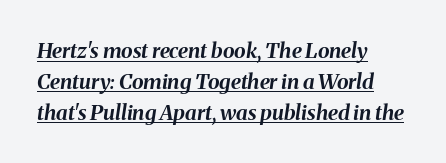
{"italic": "yes", "lean": "right", "slant_degrees": 8, "bold": "yes", "underline": "yes", "align": "left", "line_spacing": "normal", "line_spacing_ratio": 1.47, "letter_spacing": "normal", "letter_spacing_em": 0.0, "glyph_px": 21}
